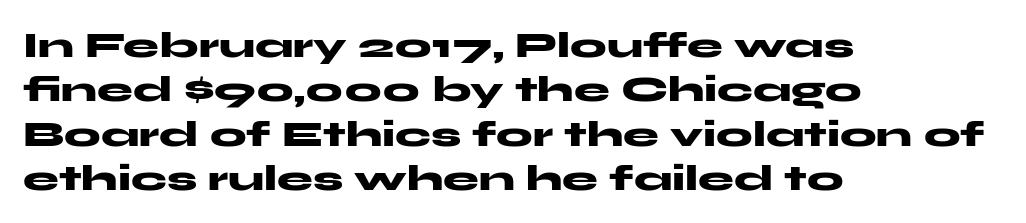
The image shows 36 px heavy, wide sans-serif type, upright; set left-aligned, line spacing 1.23x, normal letter spacing, not underlined; medium stroke contrast and a medium x-height.
